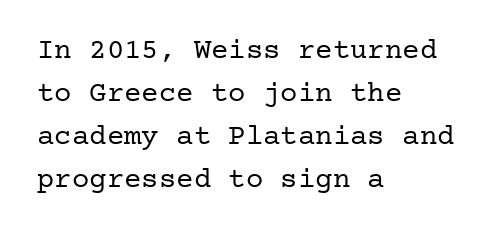
The image shows 29 px regular-weight serif type, upright; set left-aligned, normal line spacing (1.48x), normal letter spacing, not underlined; low stroke contrast and a medium x-height.
